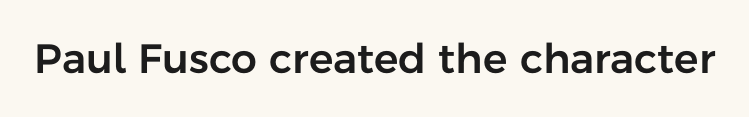
The image shows 41 px sans-serif type, upright; set normal letter spacing, not underlined; low stroke contrast and a medium x-height.
